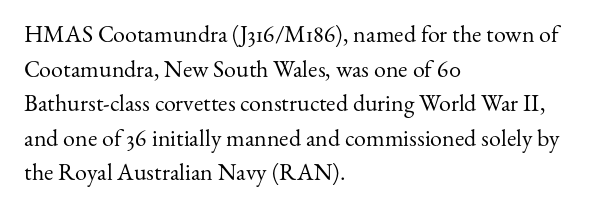
The image shows 24 px text type, upright; set left-aligned, normal line spacing (1.44x), normal letter spacing, not underlined.
